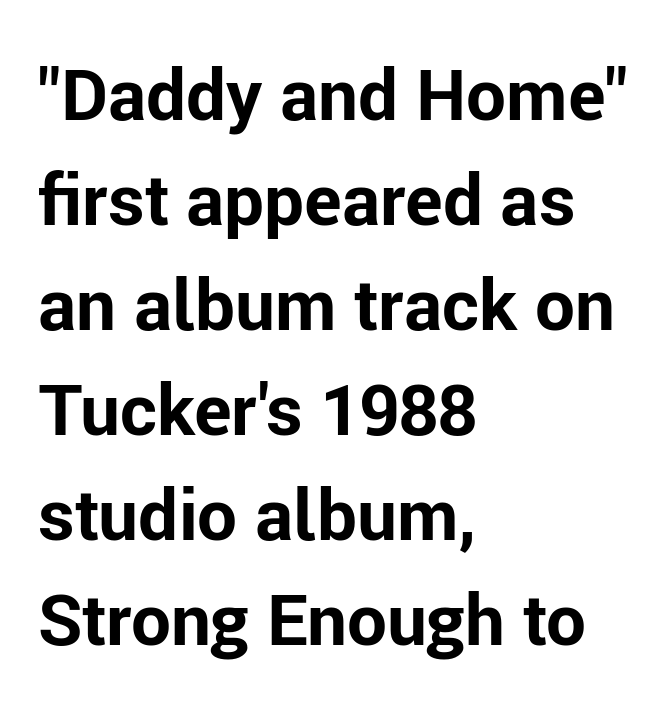
Q: Is the text bold? A: Yes.
Q: Is the text italic (slanted)? A: No, it is upright.
Q: Is the typeface a serif or a sans-serif typeface? A: Sans-serif.
Q: Is the text underlined? A: No.
Q: How is the paragraph aligned? A: Left-aligned.
Q: Is the spacing between letters normal or unusually wide? A: Normal.
Q: Is the spacing between lines tight, normal or loose? A: Normal.
Q: Width (condensed, normal, or wide)? A: Normal.
Q: Stroke contrast? A: Low.
Q: x-height? A: Medium.
Q: Monospaced? A: No.
